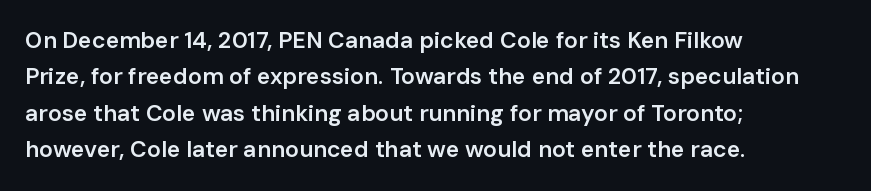
Q: Is the text bold? A: Semi-bold.
Q: Is the text italic (slanted)? A: No, it is upright.
Q: Is the text underlined? A: No.
Q: How is the paragraph aligned? A: Left-aligned.
Q: Is the spacing between letters normal or unusually wide? A: Normal.
Q: Is the spacing between lines tight, normal or loose? A: Normal.
